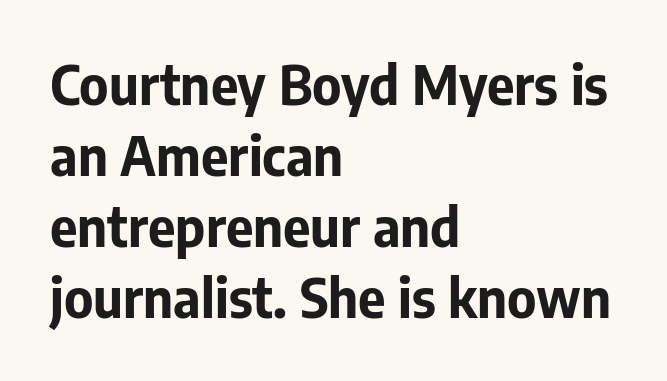
Q: Is the text bold? A: Yes.
Q: Is the text italic (slanted)? A: No, it is upright.
Q: Is the typeface a serif or a sans-serif typeface? A: Sans-serif.
Q: Is the text underlined? A: No.
Q: How is the paragraph aligned? A: Left-aligned.
Q: Is the spacing between letters normal or unusually wide? A: Normal.
Q: Is the spacing between lines tight, normal or loose? A: Normal.
Q: Width (condensed, normal, or wide)? A: Normal.
Q: Stroke contrast? A: Low.
Q: x-height? A: Medium.
Q: Monospaced? A: No.
